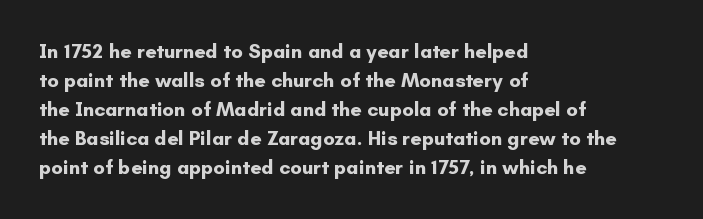
{"italic": "no", "bold": "yes", "underline": "no", "align": "left", "line_spacing": "normal", "line_spacing_ratio": 1.45, "letter_spacing": "normal", "letter_spacing_em": 0.0, "glyph_px": 20}
